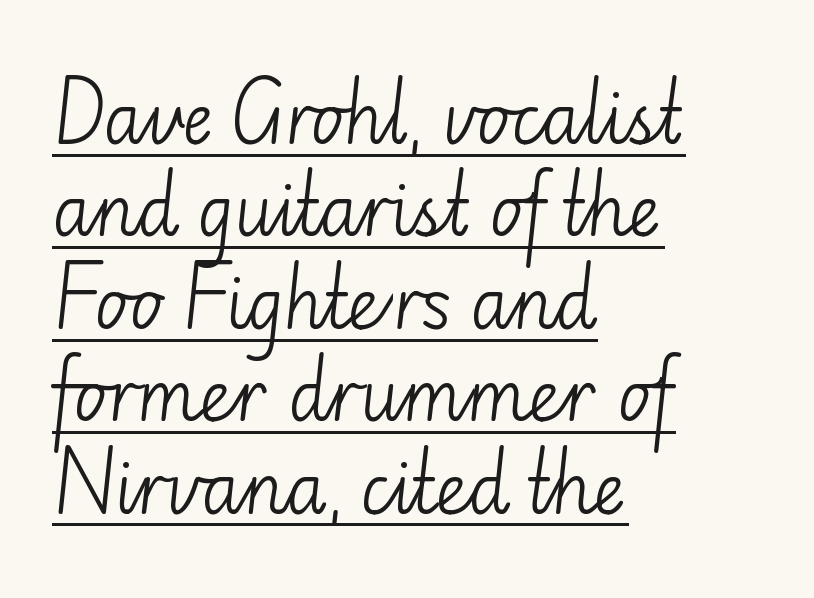
{"serif": "no", "bold": "no", "weight": "light", "width": "normal", "stroke_contrast": "low", "x_height": "small", "monospaced": "no", "underline": "yes", "align": "left", "line_spacing": "normal", "line_spacing_ratio": 1.34, "letter_spacing": "normal", "letter_spacing_em": 0.0, "glyph_px": 69}
